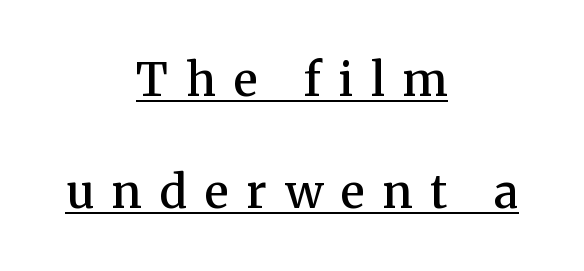
The image shows 46 px semibold serif type, upright; set centered, loose line spacing (2.43x), unusually wide letter spacing (+0.39 em), underlined; medium stroke contrast and a medium x-height.
